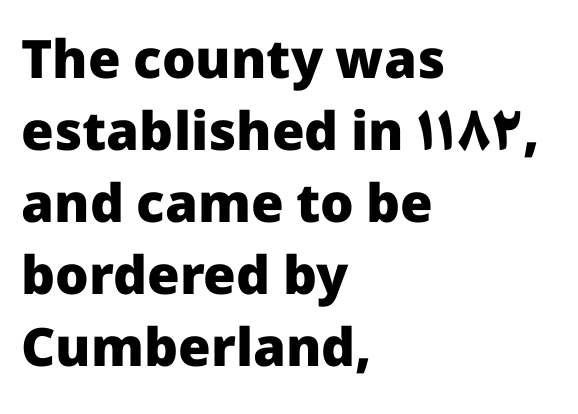
The image shows 53 px heavy sans-serif type, upright; set left-aligned, normal line spacing (1.36x), normal letter spacing, not underlined; low stroke contrast and a medium x-height.
